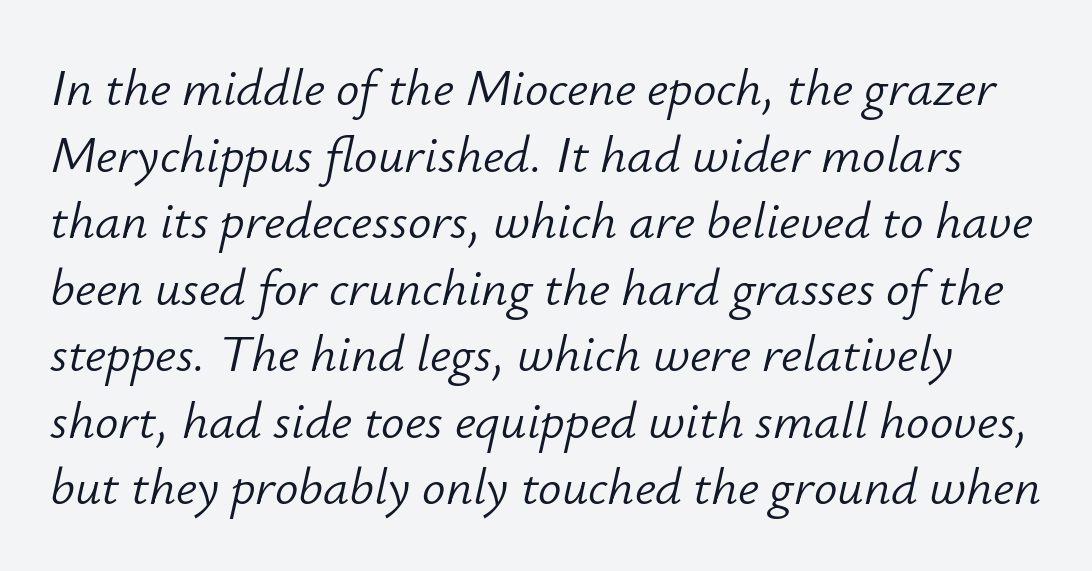
Q: Is the text bold? A: No.
Q: Is the text italic (slanted)? A: Yes, it leans right by about 12 degrees.
Q: Is the text underlined? A: No.
Q: Is the spacing between letters normal or unusually wide? A: Normal.
Q: Is the spacing between lines tight, normal or loose? A: Normal.
Q: Width (condensed, normal, or wide)? A: Normal.
Q: Stroke contrast? A: Low.
Q: x-height? A: Small.
Q: Monospaced? A: No.
